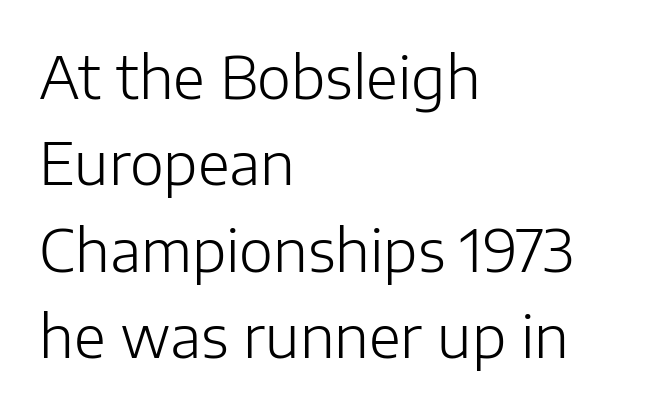
Vertically, the passage feels balanced, rows spaced as you'd expect. A typesetter would call this zero additional tracking. The lines in this sample share a left origin and differ only in where they stop. These glyphs show unthickened strokes, regular width or finer. The rendering shows plain stroke endings on the letterforms — a sans-serif design. The zone under the glyphs is completely vacant.
